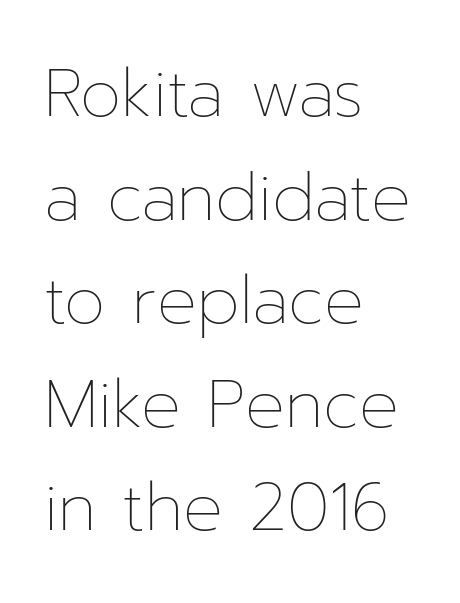
The image shows 66 px thin type, upright; set left-aligned, normal line spacing (1.57x), normal letter spacing, not underlined; low stroke contrast and a medium x-height.
